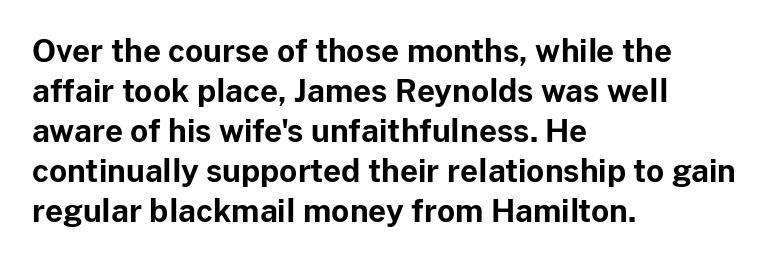
Q: Is the text bold? A: Yes.
Q: Is the text italic (slanted)? A: No, it is upright.
Q: Is the typeface a serif or a sans-serif typeface? A: Sans-serif.
Q: Is the text underlined? A: No.
Q: How is the paragraph aligned? A: Left-aligned.
Q: Is the spacing between letters normal or unusually wide? A: Normal.
Q: Is the spacing between lines tight, normal or loose? A: Normal.
Q: Width (condensed, normal, or wide)? A: Normal.
Q: Stroke contrast? A: Low.
Q: x-height? A: Medium.
Q: Monospaced? A: No.
